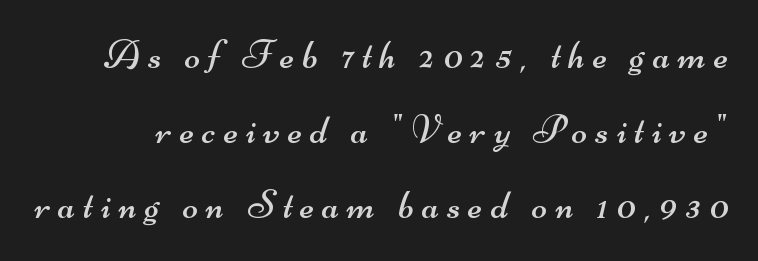
Short note: letters widely spaced. The characters are drawn with everyday or finer stroke widths. This rendering features lettering with no underline. The letters advance in unequal steps, a hallmark of proportional type. This sample uses a sans-serif face.
